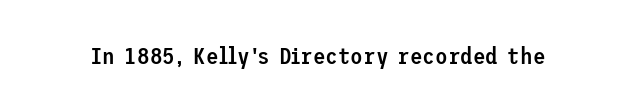
Q: Is the text bold? A: Semi-bold.
Q: Is the text italic (slanted)? A: No, it is upright.
Q: Is the text underlined? A: No.
Q: Is the spacing between letters normal or unusually wide? A: Normal.
